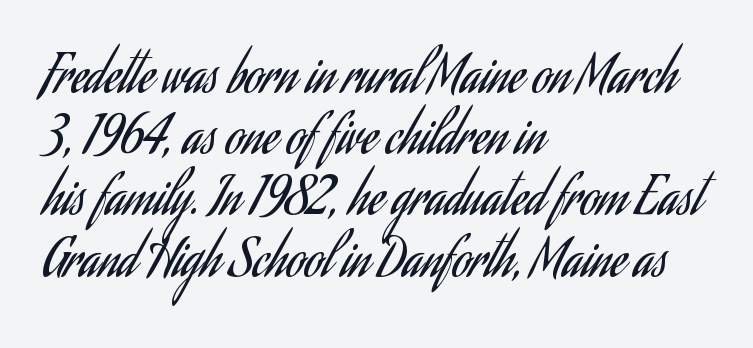
Students, note that the glyphs here touch the page at normal intervals. A sans-serif font was chosen for this passage. Casual observation: everything's shoved over to the left. The font sits on the lighter half of the weight spectrum, regular included. Is this a fixed-width face? No — the glyphs have proportional, varying widths.
